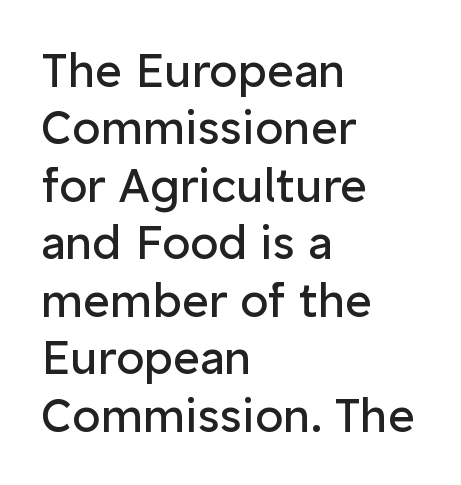
The words here are not underlined. A roman cut, with each character standing at attention. There is no visible air inserted between adjacent glyphs. The type family on display is of the sans-serif kind.
